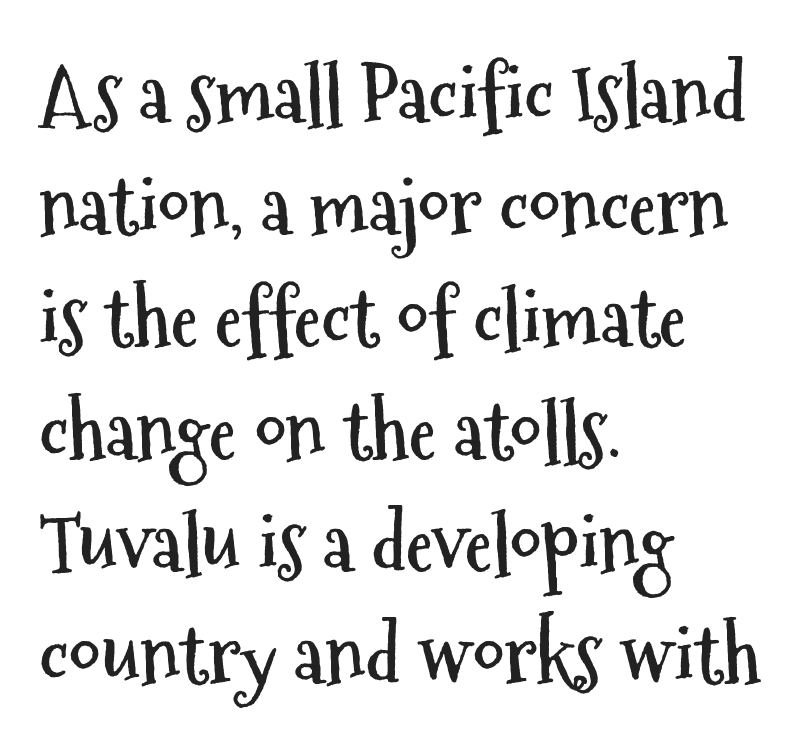
Q: Is the text bold? A: Yes.
Q: Is the text italic (slanted)? A: No, it is upright.
Q: Is the typeface a serif or a sans-serif typeface? A: Sans-serif.
Q: Is the text underlined? A: No.
Q: How is the paragraph aligned? A: Left-aligned.
Q: Is the spacing between letters normal or unusually wide? A: Normal.
Q: Is the spacing between lines tight, normal or loose? A: Normal.
Q: Width (condensed, normal, or wide)? A: Condensed.
Q: Stroke contrast? A: Medium.
Q: x-height? A: Medium.
Q: Monospaced? A: No.
